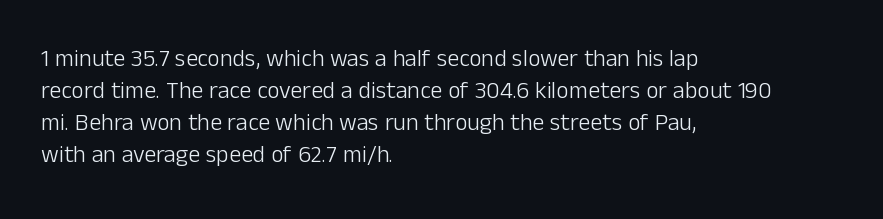
The image shows 24 px text type, upright; set left-aligned, normal line spacing (1.33x), normal letter spacing, not underlined.
